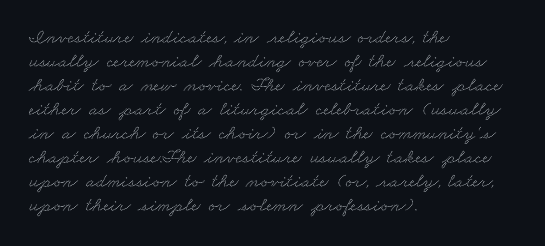
Has an underline been added? It has not. The compositor pushed each line to the left boundary. No extra tracking has been applied to these lines.
